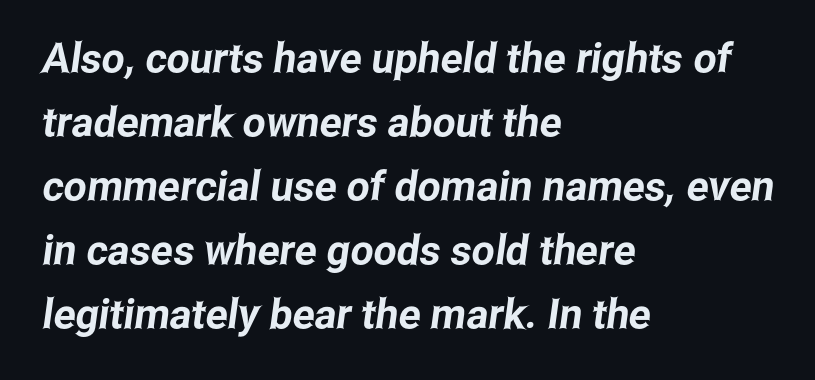
Q: Is the typeface a serif or a sans-serif typeface? A: Sans-serif.
Q: Is the text underlined? A: No.
Q: How is the paragraph aligned? A: Left-aligned.
Q: Is the spacing between letters normal or unusually wide? A: Normal.
Q: Is the spacing between lines tight, normal or loose? A: Normal.
Q: Width (condensed, normal, or wide)? A: Condensed.
Q: Stroke contrast? A: Low.
Q: x-height? A: Medium.
Q: Monospaced? A: No.
